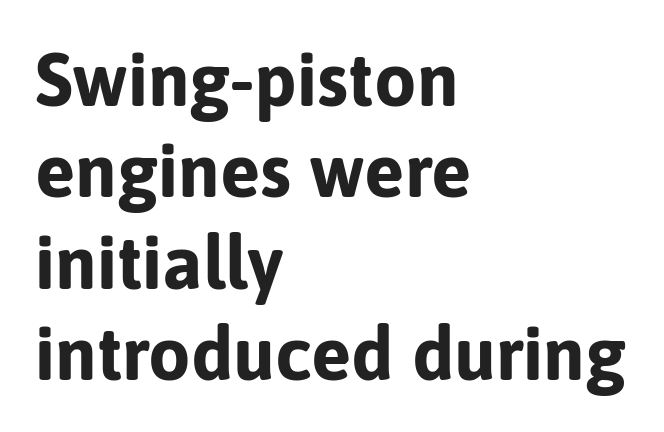
The passage shown is typed in a proportional face where columns would drift. Look at the tracking — it's just the regular setting, nothing added. Posture: upright roman. Observe the absence of serifs on each vertical stroke in this sample.
